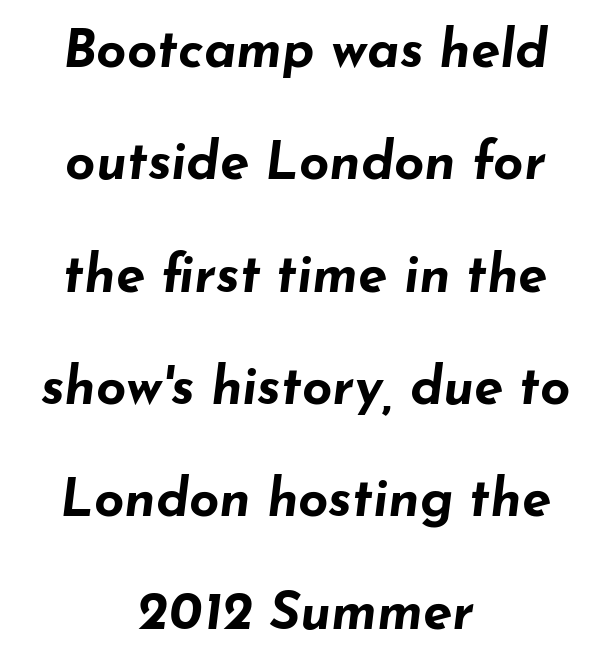
{"italic": "yes", "lean": "right", "slant_degrees": 7, "bold": "yes", "weight": "bold", "width": "wide", "stroke_contrast": "low", "x_height": "small", "monospaced": "no", "underline": "no", "align": "center", "line_spacing": "loose", "line_spacing_ratio": 2.12, "letter_spacing": "normal", "letter_spacing_em": 0.0, "glyph_px": 53}
